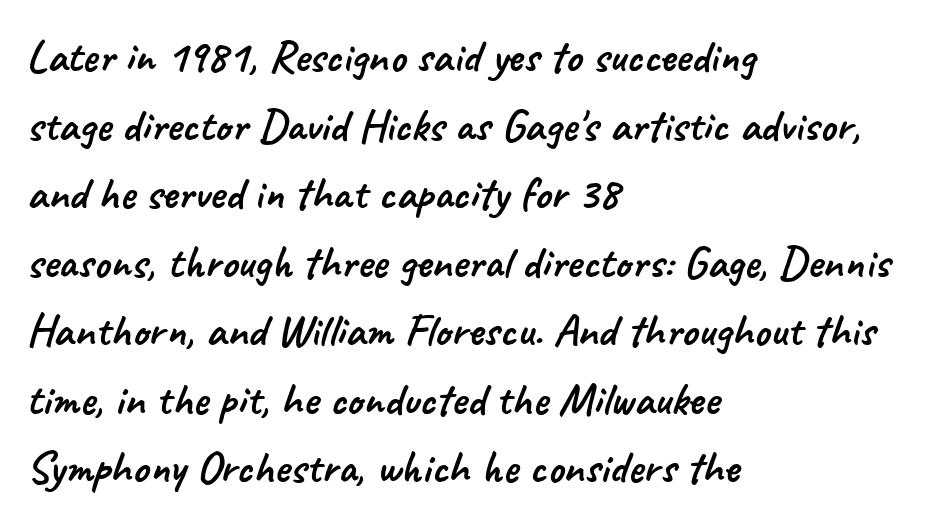
Q: Is the typeface a serif or a sans-serif typeface? A: Sans-serif.
Q: Is the text underlined? A: No.
Q: How is the paragraph aligned? A: Left-aligned.
Q: Is the spacing between letters normal or unusually wide? A: Normal.
Q: Is the spacing between lines tight, normal or loose? A: Normal.
Q: Width (condensed, normal, or wide)? A: Normal.
Q: Stroke contrast? A: Low.
Q: x-height? A: Small.
Q: Monospaced? A: No.
